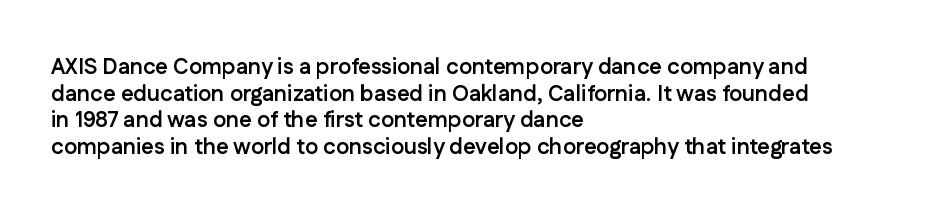
The image shows 22 px bold type, upright; set left-aligned, line spacing 1.21x, normal letter spacing, not underlined.
